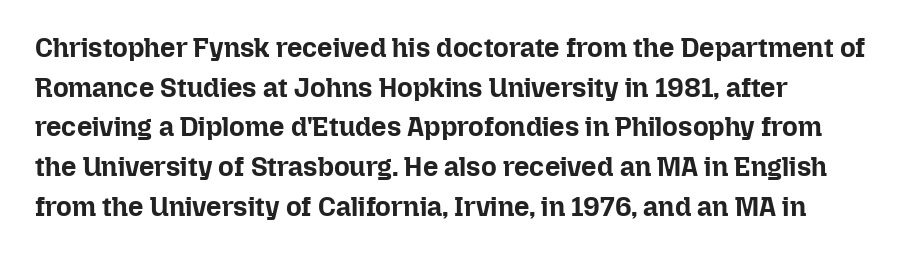
Has an underline been added? It has not. Is the letter spacing exaggerated? No — it looks like the ordinary default. The letters stand upright; this is a roman face. The sample has been set heavy, in full bold. The space between consecutive lines is moderate.
